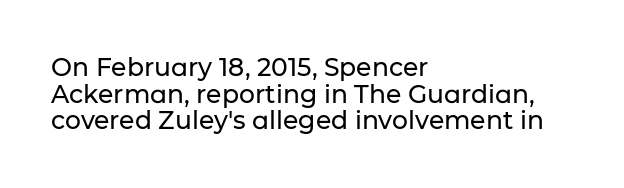
The image shows 25 px text type, upright; set left-aligned, tight line spacing (1.07x), normal letter spacing, not underlined.
